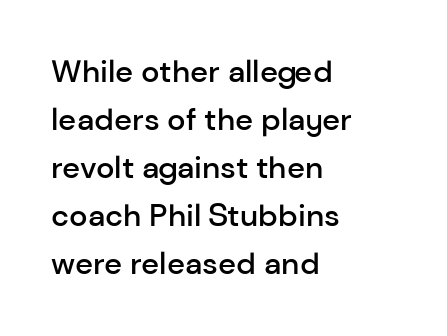
{"serif": "no", "italic": "no", "bold": "semi", "weight": "semibold", "width": "normal", "stroke_contrast": "low", "x_height": "medium", "monospaced": "no", "underline": "no", "align": "left", "line_spacing": "normal", "line_spacing_ratio": 1.55, "letter_spacing": "normal", "letter_spacing_em": 0.0, "glyph_px": 31}
